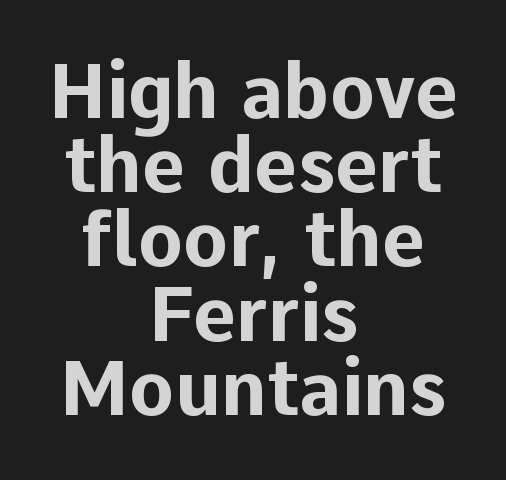
{"serif": "no", "italic": "no", "bold": "yes", "weight": "bold", "width": "normal", "stroke_contrast": "low", "x_height": "medium", "monospaced": "no", "underline": "no", "align": "center", "line_spacing": "tight", "line_spacing_ratio": 0.99, "letter_spacing": "normal", "letter_spacing_em": 0.0, "glyph_px": 75}
